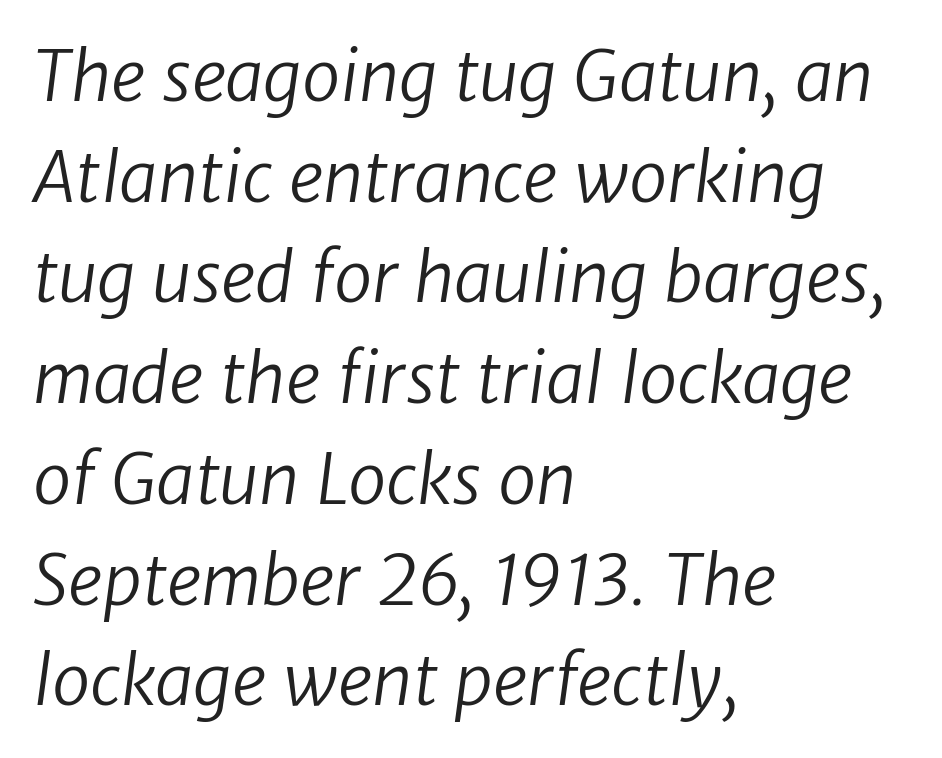
{"serif": "no", "bold": "no", "weight": "regular", "width": "normal", "stroke_contrast": "low", "x_height": "medium", "monospaced": "no", "underline": "no", "align": "left", "line_spacing": "normal", "line_spacing_ratio": 1.46, "letter_spacing": "normal", "letter_spacing_em": 0.0, "glyph_px": 69}
